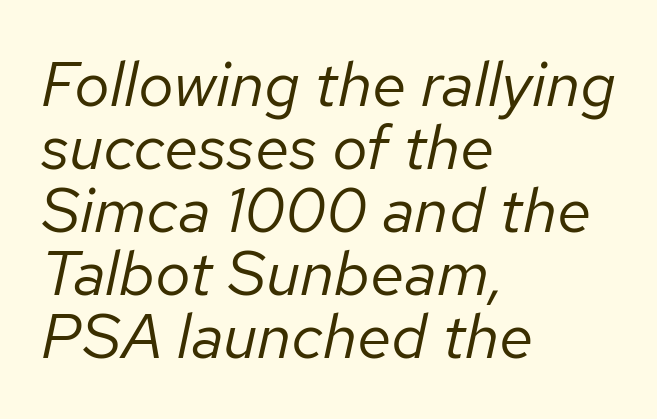
The image shows 63 px regular-weight type, italic (leaning right); set left-aligned, tight line spacing (1.0x), normal letter spacing, not underlined; low stroke contrast and a medium x-height.
